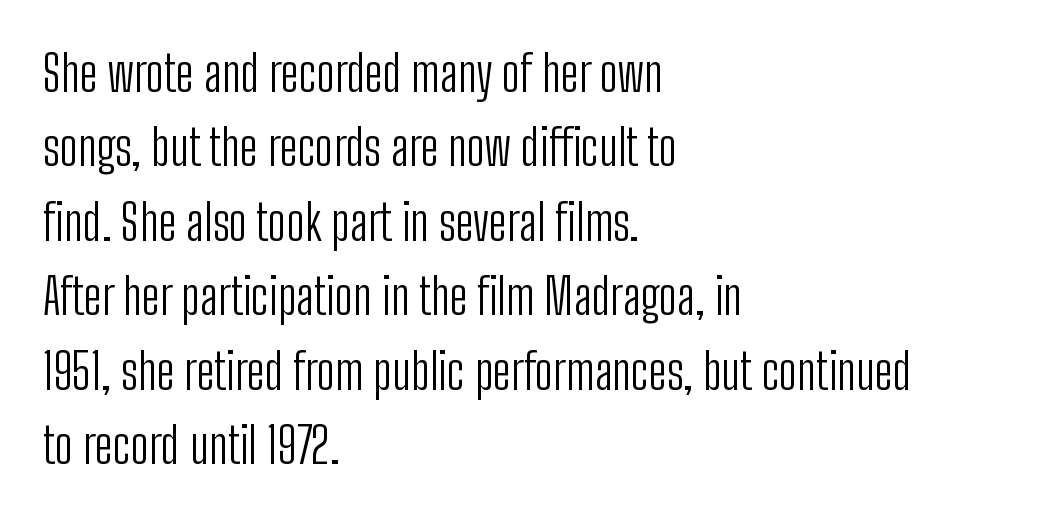
This is the regular roman posture of the typeface. You could not count columns in this text — the font is proportionally spaced. This is sans-serif lettering, the kind often seen on screens and signage. Has an underline been added? It has not. Line spacing here is normal. The letterforms sit shoulder to shoulder at normal distance.
